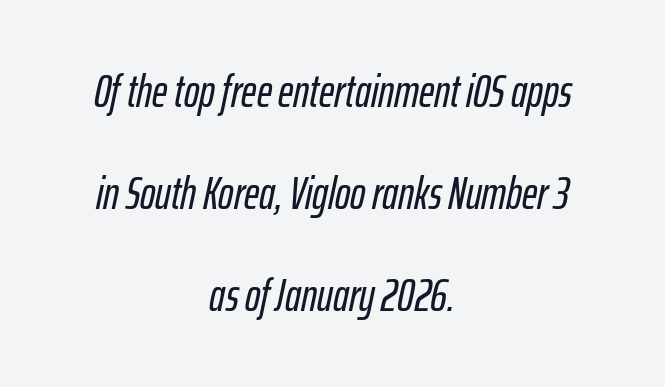
The image shows 46 px condensed type, italic (leaning right); set centered, loose line spacing (2.22x), normal letter spacing, not underlined; low stroke contrast and a medium x-height.
